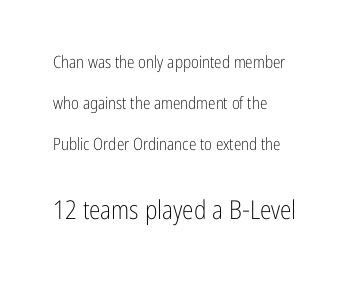
The image shows 26 px text type, upright; set left-aligned, loose line spacing (2.4x), normal letter spacing, not underlined; the second (bottom) block is 1.53x larger.
